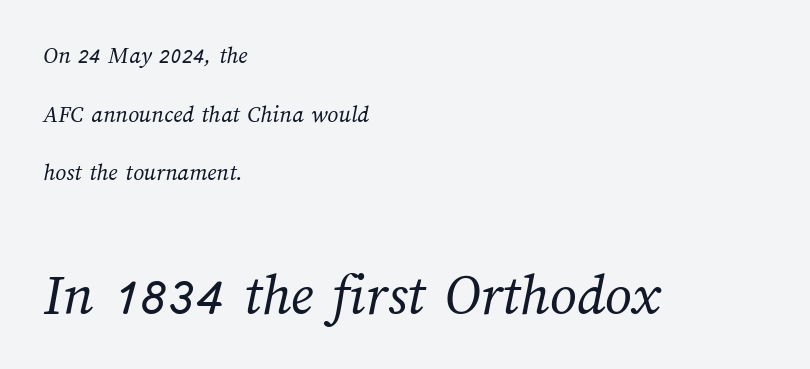
{"bold": "no", "weight": "regular", "width": "normal", "stroke_contrast": "medium", "x_height": "medium", "monospaced": "no", "underline": "no", "align": "left", "line_spacing": "loose", "line_spacing_ratio": 2.44, "letter_spacing": "normal", "letter_spacing_em": 0.0, "larger_block": "second", "size_ratio": 2.46, "glyph_px": 59}
